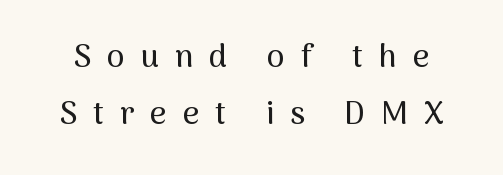
{"serif": "no", "italic": "no", "width": "normal", "stroke_contrast": "medium", "x_height": "medium", "monospaced": "no", "underline": "no", "line_spacing_ratio": 1.79, "letter_spacing": "wide", "letter_spacing_em": 0.5, "glyph_px": 32}
